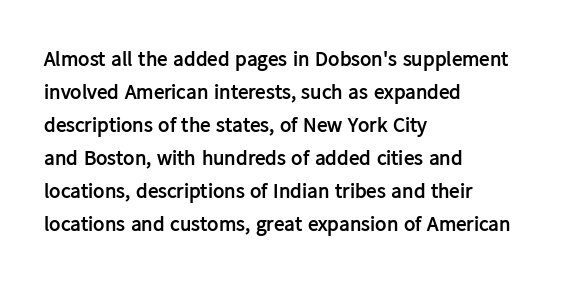
The image shows 21 px bold type, upright; set left-aligned, normal line spacing (1.57x), normal letter spacing, not underlined.
